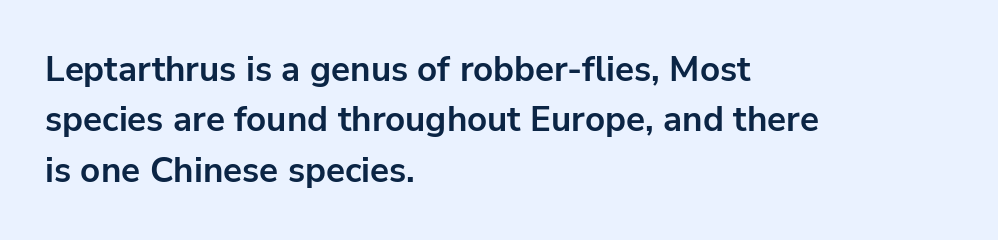
Q: Is the text bold? A: Yes.
Q: Is the text italic (slanted)? A: No, it is upright.
Q: Is the typeface a serif or a sans-serif typeface? A: Sans-serif.
Q: Is the text underlined? A: No.
Q: How is the paragraph aligned? A: Left-aligned.
Q: Is the spacing between letters normal or unusually wide? A: Normal.
Q: Is the spacing between lines tight, normal or loose? A: Normal.
Q: Width (condensed, normal, or wide)? A: Normal.
Q: Stroke contrast? A: Low.
Q: x-height? A: Medium.
Q: Monospaced? A: No.
